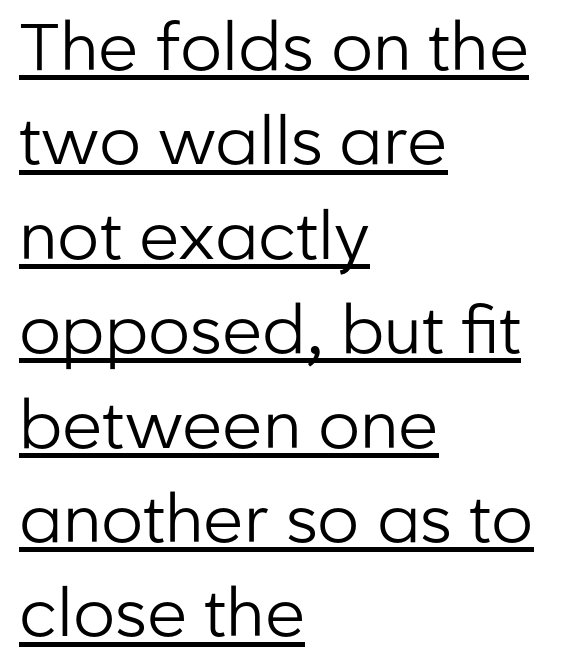
The image shows 66 px regular-weight sans-serif type, upright; set left-aligned, normal line spacing (1.43x), normal letter spacing, underlined; low stroke contrast and a medium x-height.
